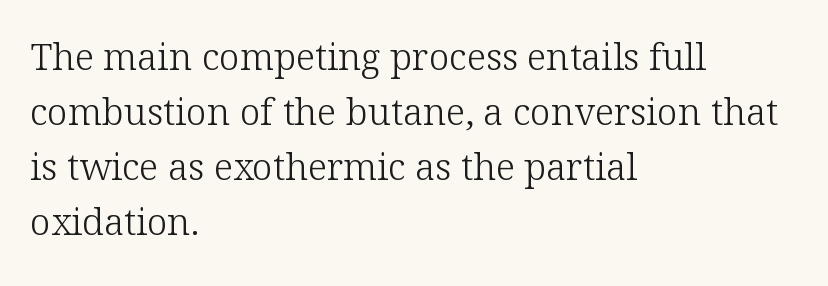
The image shows 37 px light serif type, upright; set left-aligned, normal line spacing (1.49x), normal letter spacing, not underlined; low stroke contrast and a medium x-height.
